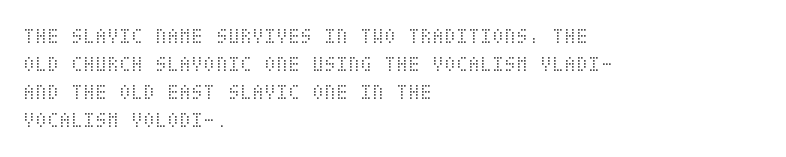
The image shows 22 px text type, upright; set left-aligned, normal line spacing (1.28x), normal letter spacing, not underlined.
